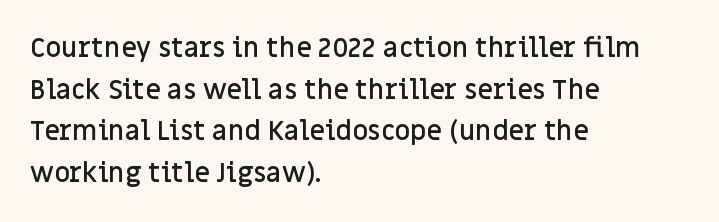
The image shows 27 px text type, upright; set left-aligned, normal line spacing (1.54x), normal letter spacing, not underlined.
